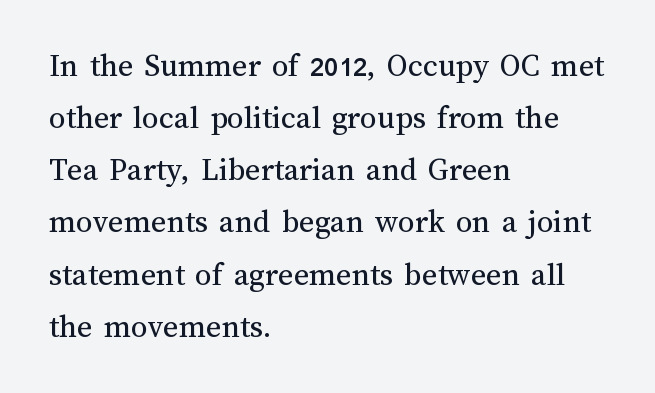
The face looks like a standard text weight, possibly lighter. Notice how the passage keeps a crisp vertical edge on the left only. A typesetter would call this leading conventional body-copy spacing. Nothing unusual about the tracking: characters are spaced as the font intends.
